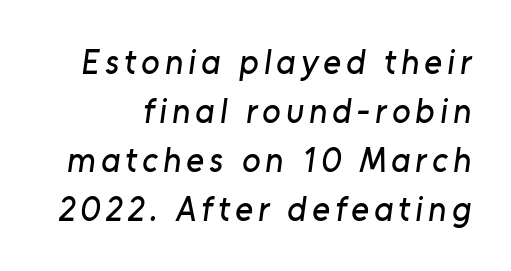
{"serif": "no", "width": "normal", "stroke_contrast": "low", "x_height": "medium", "monospaced": "no", "underline": "no", "line_spacing": "normal", "line_spacing_ratio": 1.44, "glyph_px": 34}
